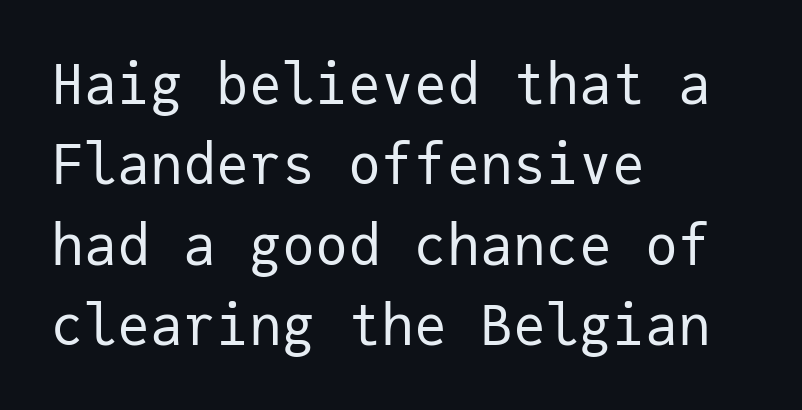
{"serif": "no", "italic": "no", "bold": "no", "weight": "regular", "width": "normal", "stroke_contrast": "low", "x_height": "medium", "monospaced": "yes", "underline": "no", "align": "left", "line_spacing": "normal", "line_spacing_ratio": 1.46, "letter_spacing": "normal", "letter_spacing_em": 0.0, "glyph_px": 55}
